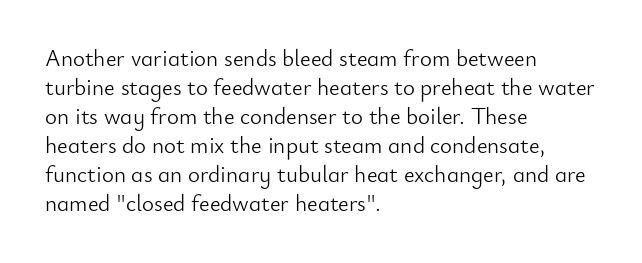
Q: Is the text bold? A: No.
Q: Is the text italic (slanted)? A: No, it is upright.
Q: Is the text underlined? A: No.
Q: How is the paragraph aligned? A: Left-aligned.
Q: Is the spacing between letters normal or unusually wide? A: Normal.
Q: Is the spacing between lines tight, normal or loose? A: Normal.
